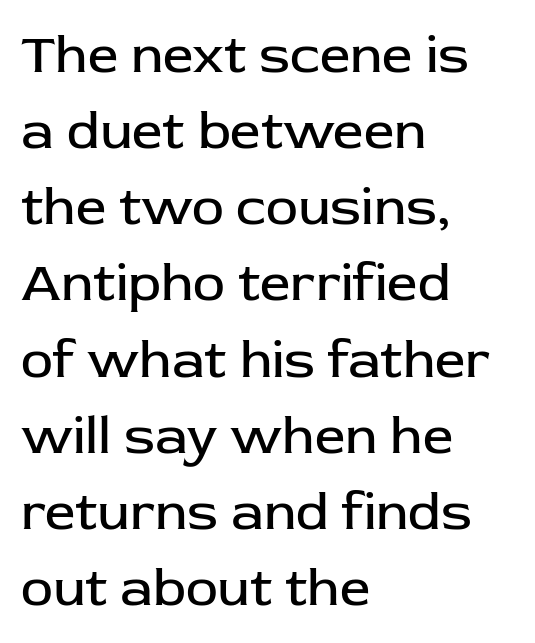
No word sits above an underline. This rendering uses left alignment, leaving the right contour irregular. These lines sit exactly where default settings would place them. Rendered with straight, roman letterforms.
